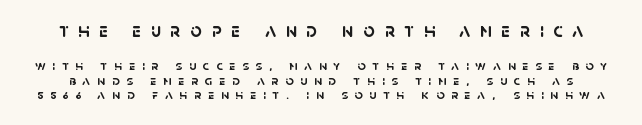
Visually, the top section dominates because its glyphs are scaled up. Descender tails drop into unmarked territory. Here the glyphs are tracked loosely, breaking word shapes into spaced letters. Cramped leading. Compared with an ordinary text face, these strokes are far heavier — a full bold.
